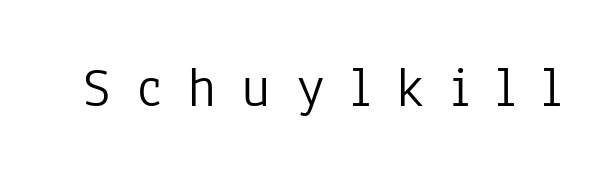
{"serif": "no", "italic": "no", "bold": "no", "weight": "light", "width": "condensed", "stroke_contrast": "low", "x_height": "medium", "monospaced": "no", "underline": "no", "letter_spacing": "wide", "letter_spacing_em": 0.46, "glyph_px": 58}
